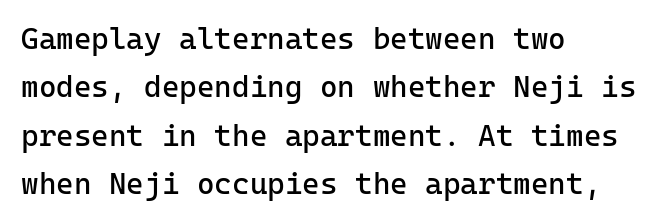
Monospaced: the letters line up in strict vertical columns. The cut favours lightness, reaching ordinary text weight at its darkest. Serifs: no, the terminals of the letterforms are clean. This sample keeps an unexceptional amount of space between lines. The typesetter chose a ragged-right arrangement here.
